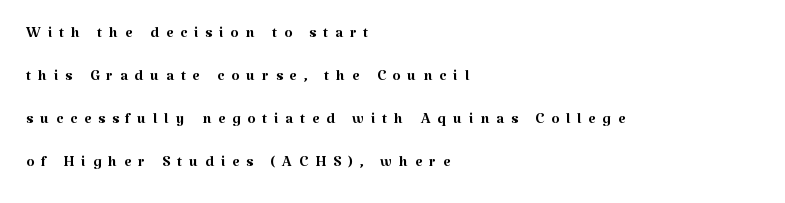
The image shows 21 px text type, upright; set left-aligned, loose line spacing (2.04x), unusually wide letter spacing (+0.33 em), not underlined.
